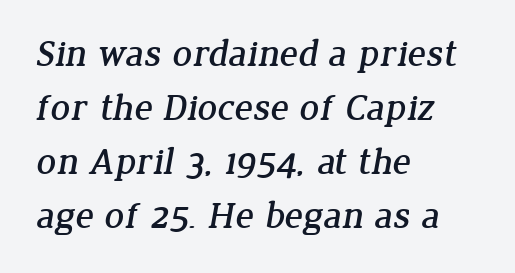
Q: Is the typeface a serif or a sans-serif typeface? A: Serif.
Q: Is the text underlined? A: No.
Q: How is the paragraph aligned? A: Left-aligned.
Q: Is the spacing between letters normal or unusually wide? A: Normal.
Q: Is the spacing between lines tight, normal or loose? A: Normal.
Q: Width (condensed, normal, or wide)? A: Normal.
Q: Stroke contrast? A: Low.
Q: x-height? A: Medium.
Q: Monospaced? A: No.
